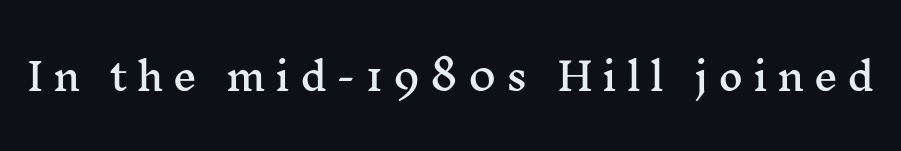
The image shows 38 px wide serif type, upright; set unusually wide letter spacing (+0.25 em), not underlined; medium stroke contrast and a medium x-height.
